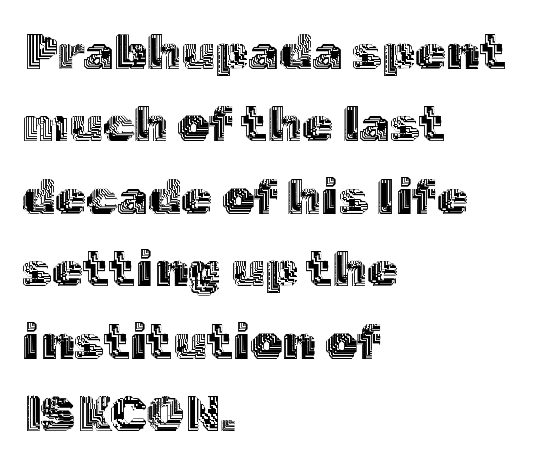
The image shows 50 px text type, upright; set left-aligned, normal line spacing (1.45x), normal letter spacing, not underlined; a medium x-height.
